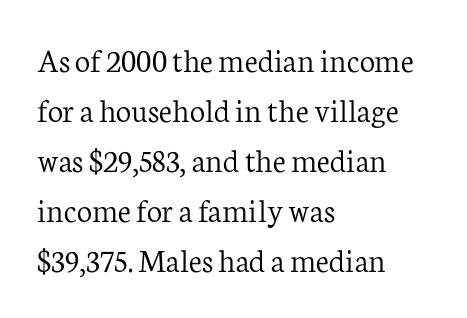
Designer's note — italics off, roman on. The line-height multiplier appears to be the usual default. Bold? No — there's no thickening of the strokes. You can tell from the footed stems that serif type was used. Short note: letters normally spaced. The lines in this sample share a left origin and differ only in where they stop.
